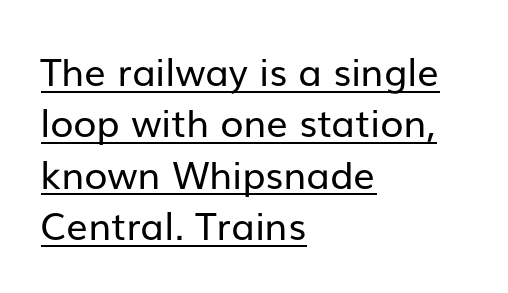
A rule runs beneath these lines of type. These lines were composed using upright roman letters. The type family on display is of the sans-serif kind. Casual observation: everything's shoved over to the left. This rendering leaves character spacing at its baseline value.
